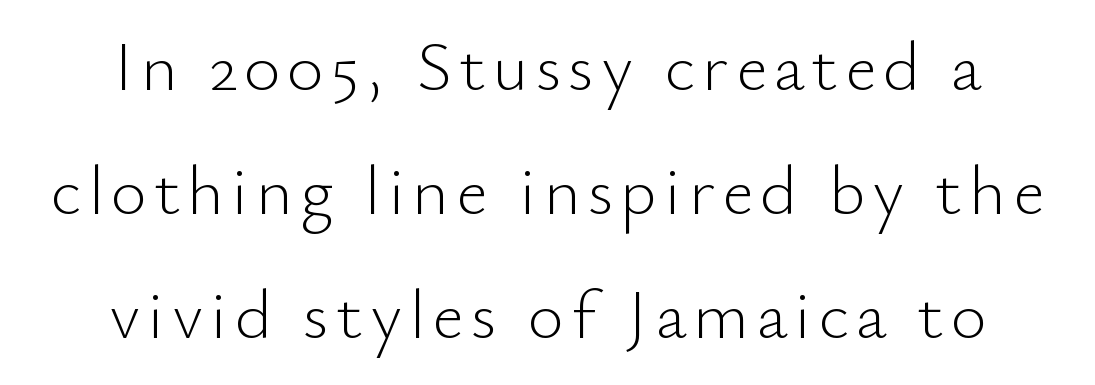
The image shows 70 px light sans-serif type, upright; set centered, line spacing 1.77x, not underlined; low stroke contrast and a small x-height.
